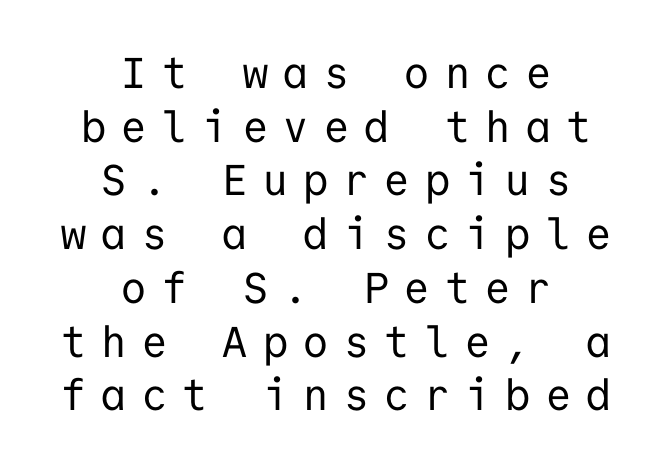
A typesetter would call this monospace, since all characters share one set width. Short and long lines alike share a common midpoint. Tracking value appears strongly positive — letters spread wide. A typesetter would call this leading conventional body-copy spacing.
